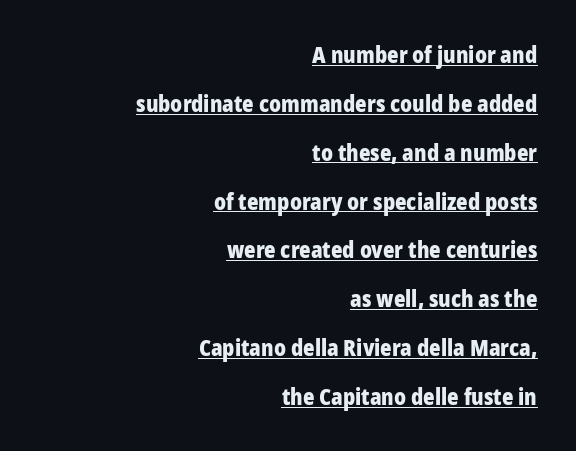
{"italic": "no", "bold": "yes", "underline": "yes", "align": "right", "line_spacing": "loose", "line_spacing_ratio": 2.22, "letter_spacing": "normal", "letter_spacing_em": 0.0, "glyph_px": 22}
